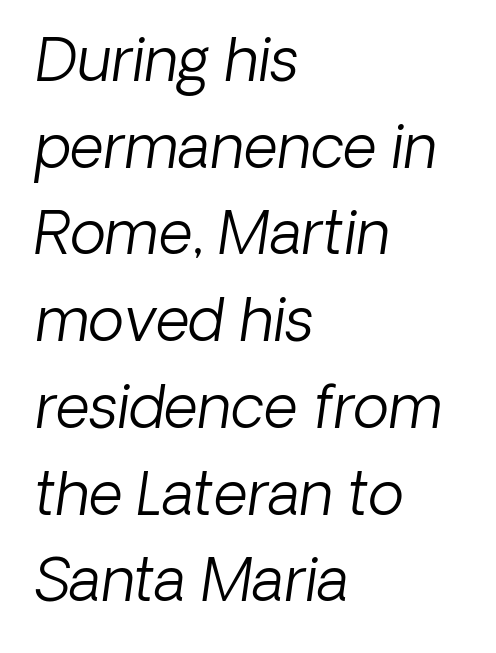
The image shows 59 px light sans-serif type; set left-aligned, normal line spacing (1.47x), normal letter spacing, not underlined; low stroke contrast and a medium x-height.
